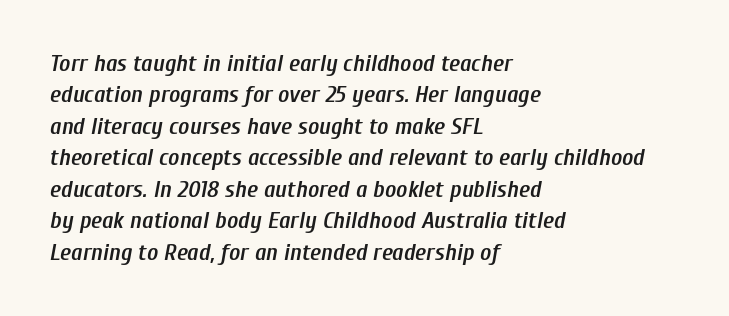
Q: Is the text bold? A: Semi-bold.
Q: Is the text italic (slanted)? A: Yes, it leans right by about 10 degrees.
Q: Is the text underlined? A: No.
Q: How is the paragraph aligned? A: Left-aligned.
Q: Is the spacing between letters normal or unusually wide? A: Normal.
Q: Is the spacing between lines tight, normal or loose? A: Normal.
